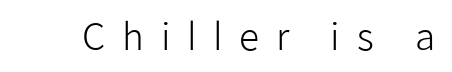
{"serif": "no", "italic": "no", "bold": "no", "weight": "light", "width": "normal", "stroke_contrast": "low", "x_height": "medium", "monospaced": "no", "underline": "no", "letter_spacing": "wide", "letter_spacing_em": 0.45, "glyph_px": 37}
